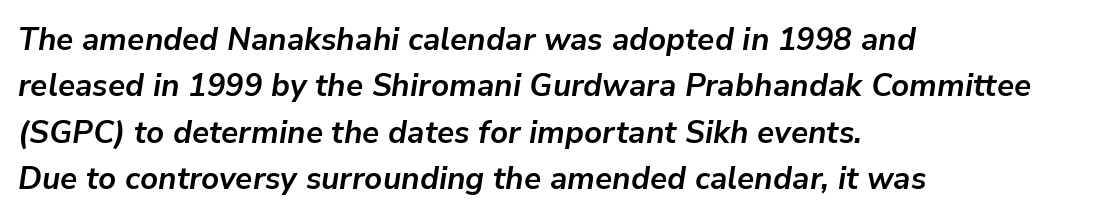
Q: Is the text bold? A: Yes.
Q: Is the text italic (slanted)? A: Yes, it leans right by about 9 degrees.
Q: Is the text underlined? A: No.
Q: How is the paragraph aligned? A: Left-aligned.
Q: Is the spacing between letters normal or unusually wide? A: Normal.
Q: Is the spacing between lines tight, normal or loose? A: Normal.
Q: Width (condensed, normal, or wide)? A: Normal.
Q: Stroke contrast? A: Low.
Q: x-height? A: Medium.
Q: Monospaced? A: No.
